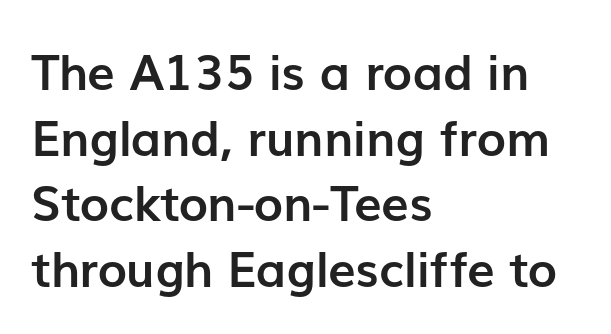
Q: Is the text bold? A: Yes.
Q: Is the text italic (slanted)? A: No, it is upright.
Q: Is the typeface a serif or a sans-serif typeface? A: Sans-serif.
Q: Is the text underlined? A: No.
Q: How is the paragraph aligned? A: Left-aligned.
Q: Is the spacing between letters normal or unusually wide? A: Normal.
Q: Is the spacing between lines tight, normal or loose? A: Normal.
Q: Width (condensed, normal, or wide)? A: Normal.
Q: Stroke contrast? A: Low.
Q: x-height? A: Medium.
Q: Monospaced? A: No.
